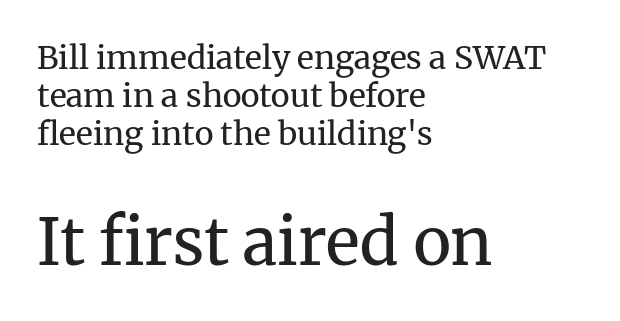
The image shows 64 px regular-weight serif type, upright; set left-aligned, line spacing 1.19x, normal letter spacing, not underlined; the second (bottom) block is 2.0x larger; medium stroke contrast and a medium x-height.
